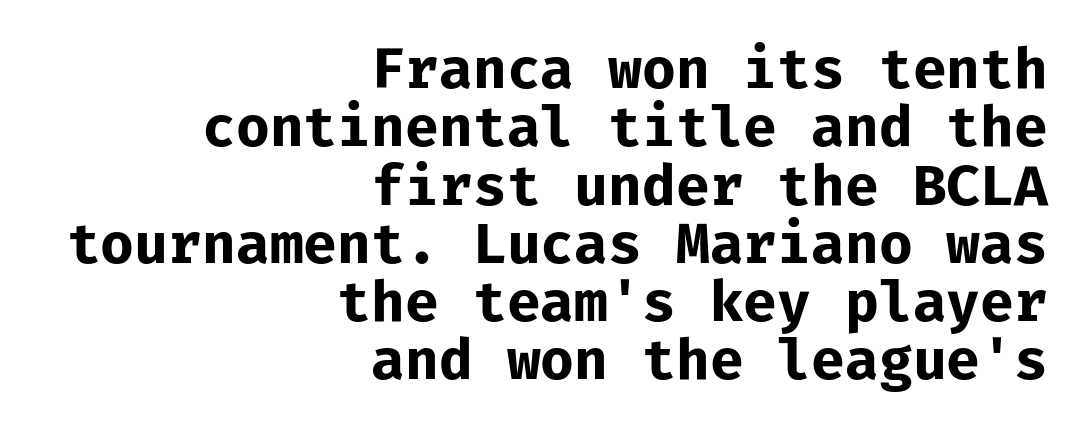
Q: Is the text bold? A: Yes.
Q: Is the text italic (slanted)? A: No, it is upright.
Q: Is the typeface a serif or a sans-serif typeface? A: Sans-serif.
Q: Is the text underlined? A: No.
Q: How is the paragraph aligned? A: Right-aligned.
Q: Is the spacing between letters normal or unusually wide? A: Normal.
Q: Is the spacing between lines tight, normal or loose? A: Tight.
Q: Width (condensed, normal, or wide)? A: Normal.
Q: Stroke contrast? A: Low.
Q: x-height? A: Medium.
Q: Monospaced? A: Yes.
